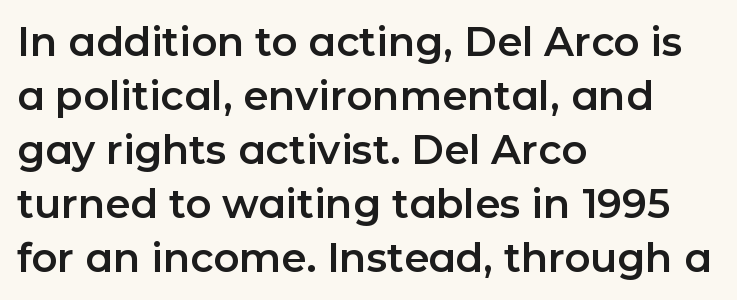
The rendering uses a moderate line-height, typical for paragraphs. Nobody touched the tracking dial on this one. These lines are rendered in a variable-pitch font. Unlike italic type, these characters show no tilt at all. Horizontally, the lines are justified to the leading edge only. Stroke terminals: plain, sans-serif.
